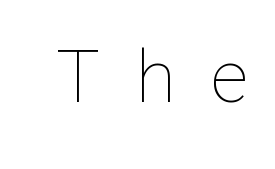
A clean baseline with only descenders dipping below it. The rendering uses natural spacing where letterforms have individual widths. This is not heavy type; no bold has been used. Style check: upright. Here the glyphs are tracked loosely, breaking word shapes into spaced letters.
